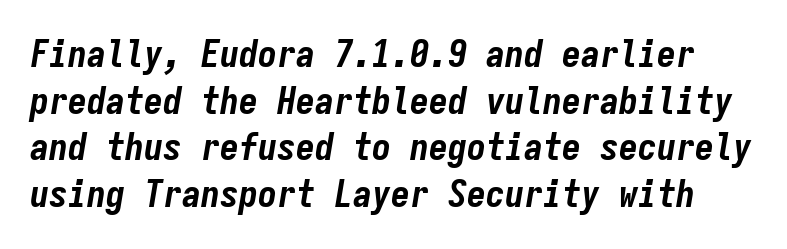
Q: Is the text bold? A: Yes.
Q: Is the text italic (slanted)? A: Yes, it leans right by about 9 degrees.
Q: Is the text underlined? A: No.
Q: Is the spacing between letters normal or unusually wide? A: Normal.
Q: Width (condensed, normal, or wide)? A: Condensed.
Q: Stroke contrast? A: Low.
Q: x-height? A: Medium.
Q: Monospaced? A: Yes.
